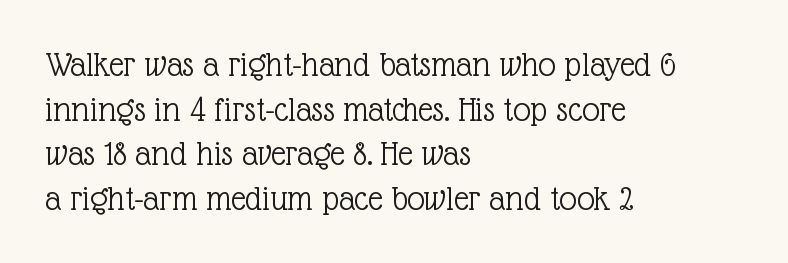
Q: Is the text bold? A: No.
Q: Is the text italic (slanted)? A: No, it is upright.
Q: Is the typeface a serif or a sans-serif typeface? A: Serif.
Q: Is the text underlined? A: No.
Q: How is the paragraph aligned? A: Left-aligned.
Q: Is the spacing between letters normal or unusually wide? A: Normal.
Q: Width (condensed, normal, or wide)? A: Normal.
Q: x-height? A: Medium.
Q: Monospaced? A: No.
